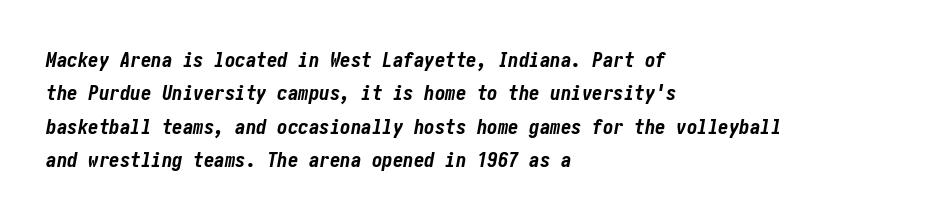
Casual observation: everything's shoved over to the left. Students, observe: this is what conventionally led text looks like. In terms of posture, this sample is oblique. The tracking reads as untouched default to a designer's eye.
